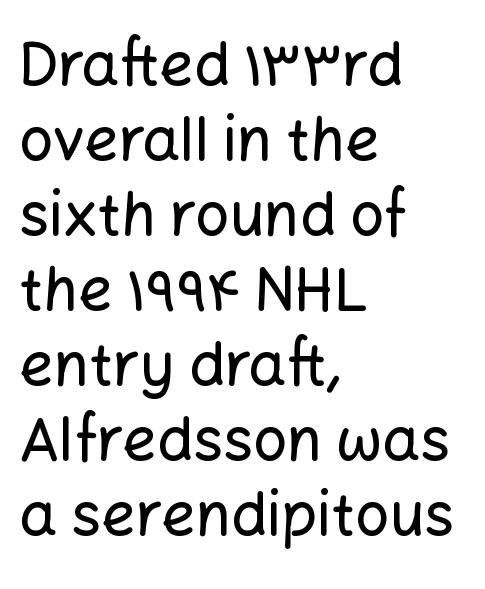
{"serif": "no", "italic": "no", "width": "normal", "stroke_contrast": "low", "x_height": "medium", "monospaced": "no", "underline": "no", "align": "left", "line_spacing": "normal", "line_spacing_ratio": 1.25, "letter_spacing": "normal", "letter_spacing_em": 0.0, "glyph_px": 60}
